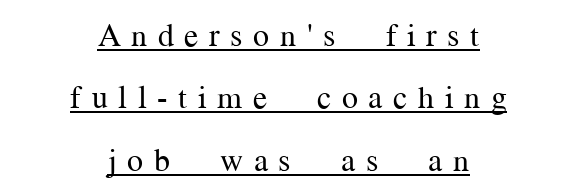
{"serif": "yes", "italic": "no", "bold": "no", "weight": "regular", "width": "normal", "stroke_contrast": "medium", "x_height": "medium", "monospaced": "no", "underline": "yes", "align": "center", "line_spacing": "loose", "line_spacing_ratio": 1.95, "letter_spacing": "wide", "letter_spacing_em": 0.33, "glyph_px": 32}
